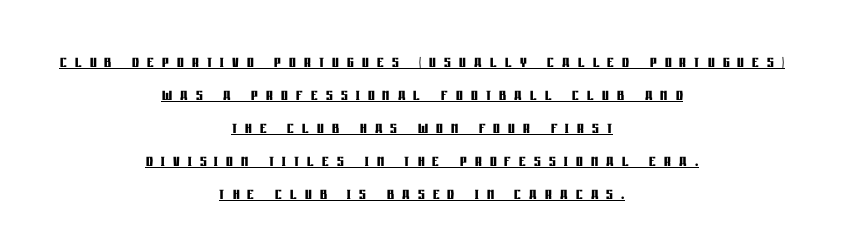
{"italic": "no", "bold": "yes", "underline": "yes", "align": "center", "line_spacing": "normal", "line_spacing_ratio": 1.57, "letter_spacing": "wide", "letter_spacing_em": 0.39, "glyph_px": 21}
